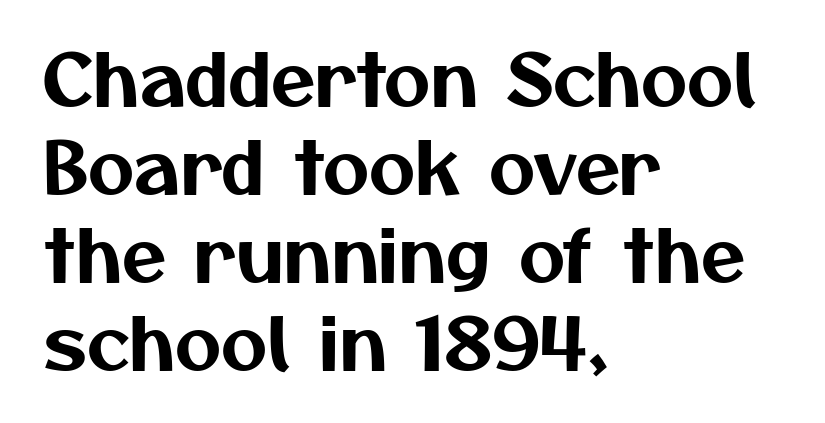
The image shows 72 px sans-serif type; set left-aligned, line spacing 1.22x, normal letter spacing, not underlined; medium stroke contrast and a medium x-height.
